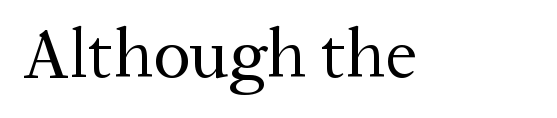
Bold? No — there's no thickening of the strokes. Descender tails drop into unmarked territory. Inter-character spacing is left at the font's built-in metrics. Letterform terminals end in serifs throughout the passage. This is roman type, the default non-slanted kind. Think of a printed novel: that variable character pitch is what you see here.
